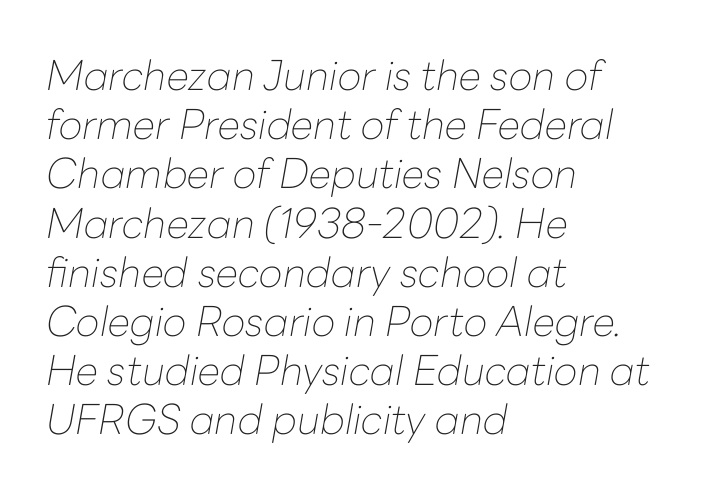
The image shows 41 px thin type, italic (leaning right); set left-aligned, line spacing 1.2x, normal letter spacing, not underlined; low stroke contrast and a medium x-height.
